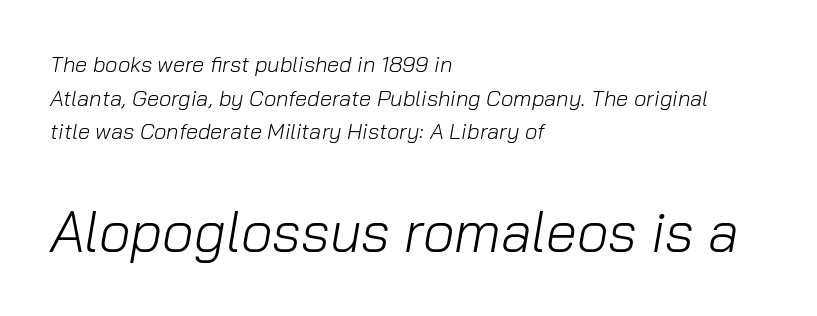
The image shows 56 px light type, italic (leaning right); set left-aligned, normal line spacing (1.53x), normal letter spacing, not underlined; the second (bottom) block is 2.55x larger; low stroke contrast and a medium x-height.
